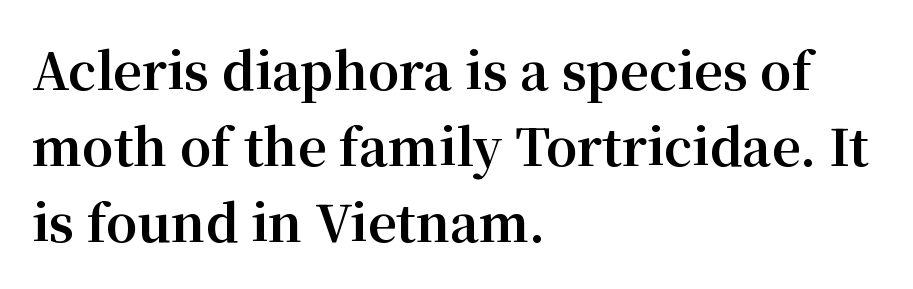
The image shows 50 px bold serif type, upright; set left-aligned, normal line spacing (1.52x), normal letter spacing, not underlined; medium stroke contrast and a medium x-height.
